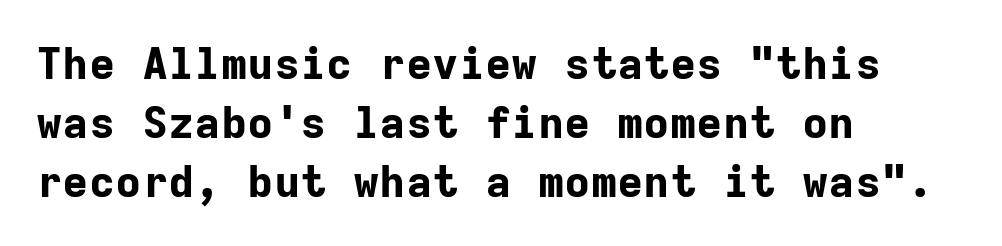
The image shows 44 px bold sans-serif type, upright, monospaced; set left-aligned, normal line spacing (1.34x), normal letter spacing, not underlined; low stroke contrast and a medium x-height.
